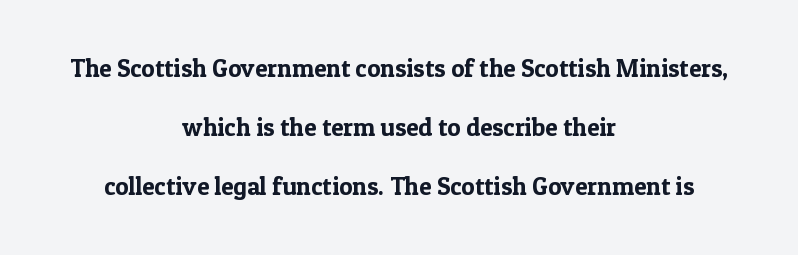
{"italic": "no", "underline": "no", "align": "center", "line_spacing": "loose", "line_spacing_ratio": 2.37, "letter_spacing": "normal", "letter_spacing_em": 0.0, "glyph_px": 25}
